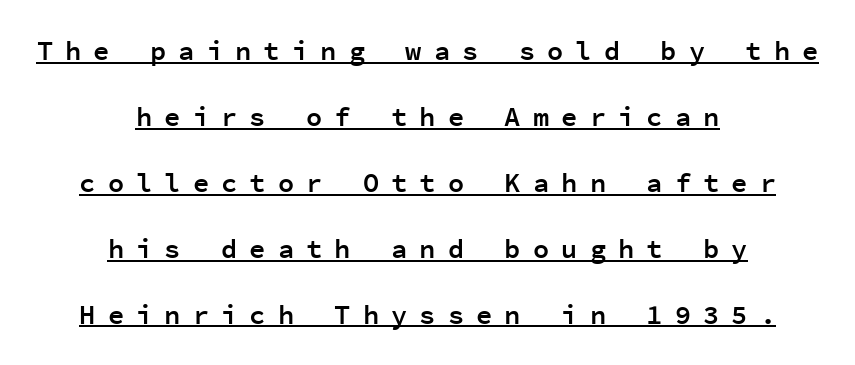
{"italic": "no", "bold": "semi", "underline": "yes", "align": "center", "line_spacing": "loose", "line_spacing_ratio": 2.44, "letter_spacing": "wide", "letter_spacing_em": 0.45, "glyph_px": 27}
